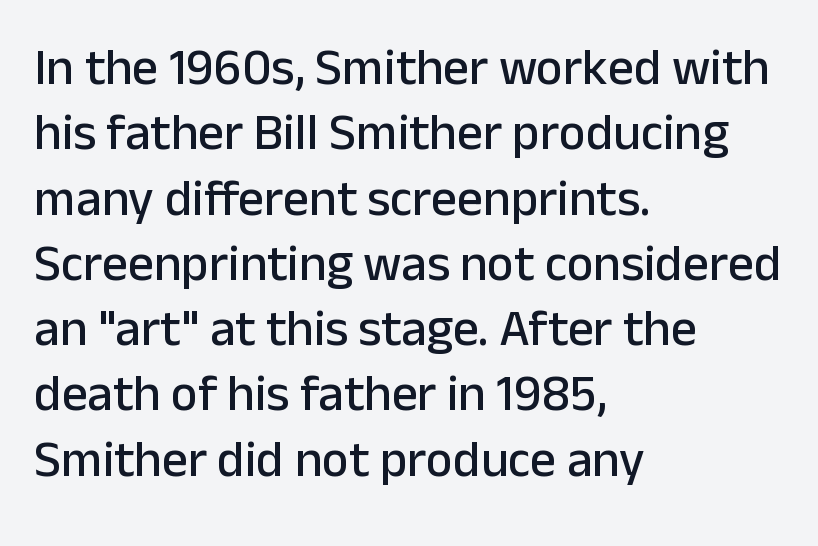
This sample is left-justified, so line endings fall wherever the words run out. The area under the type is left untouched. The glyphs in this specimen are sans serif. Is there much room between lines? A standard amount, neither cramped nor airy. In terms of posture, this sample is upright. Between one letter and the next there's only the usual sliver of space.
